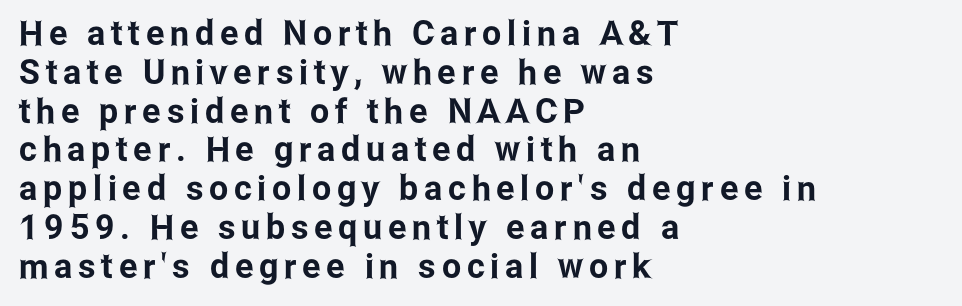
{"serif": "no", "italic": "no", "width": "condensed", "stroke_contrast": "low", "x_height": "medium", "monospaced": "no", "underline": "no", "align": "left", "line_spacing": "tight", "line_spacing_ratio": 1.14, "glyph_px": 34}
